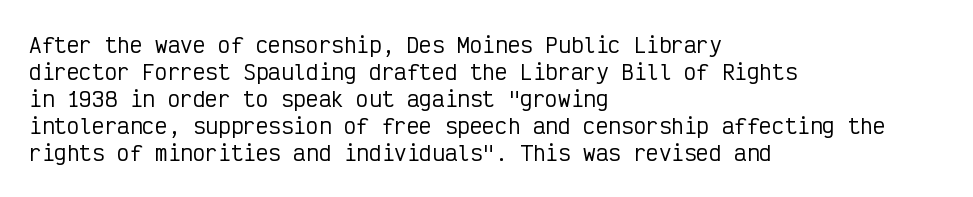
The image shows 21 px text type, upright; set left-aligned, normal line spacing (1.29x), normal letter spacing, not underlined.
